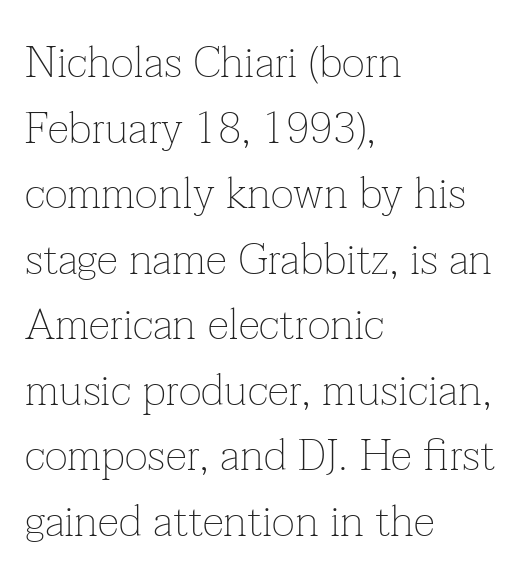
{"serif": "yes", "italic": "no", "bold": "no", "weight": "thin", "width": "normal", "stroke_contrast": "low", "x_height": "medium", "monospaced": "no", "underline": "no", "align": "left", "line_spacing": "normal", "line_spacing_ratio": 1.49, "letter_spacing": "normal", "letter_spacing_em": 0.0, "glyph_px": 44}
